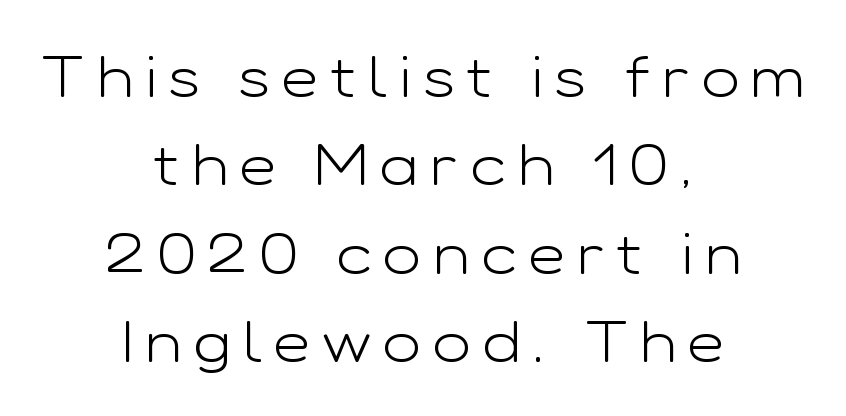
Q: Is the text bold? A: No.
Q: Is the text italic (slanted)? A: No, it is upright.
Q: Is the typeface a serif or a sans-serif typeface? A: Sans-serif.
Q: Is the text underlined? A: No.
Q: How is the paragraph aligned? A: Centered.
Q: Is the spacing between letters normal or unusually wide? A: Unusually wide.
Q: Is the spacing between lines tight, normal or loose? A: Normal.
Q: Width (condensed, normal, or wide)? A: Wide.
Q: Stroke contrast? A: Low.
Q: x-height? A: Medium.
Q: Monospaced? A: No.
